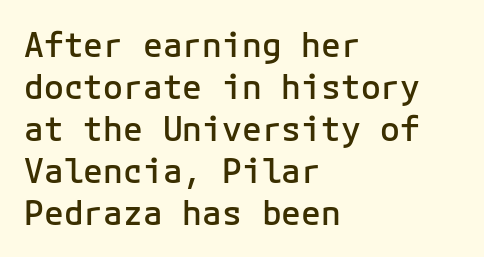
{"serif": "no", "italic": "no", "bold": "semi", "weight": "semibold", "width": "normal", "stroke_contrast": "low", "x_height": "medium", "underline": "no", "align": "left", "line_spacing": "normal", "line_spacing_ratio": 1.27, "letter_spacing": "normal", "letter_spacing_em": 0.0, "glyph_px": 33}
